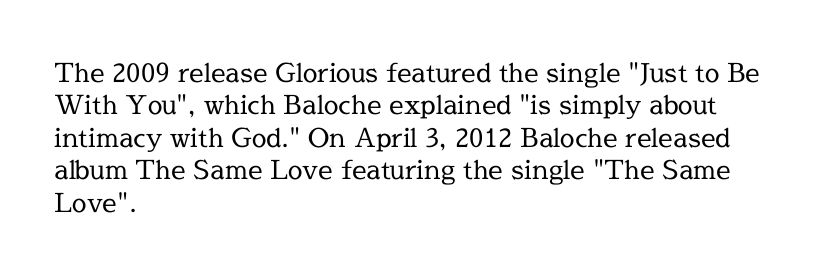
The image shows 26 px text type, upright; set left-aligned, normal line spacing (1.25x), normal letter spacing, not underlined.
